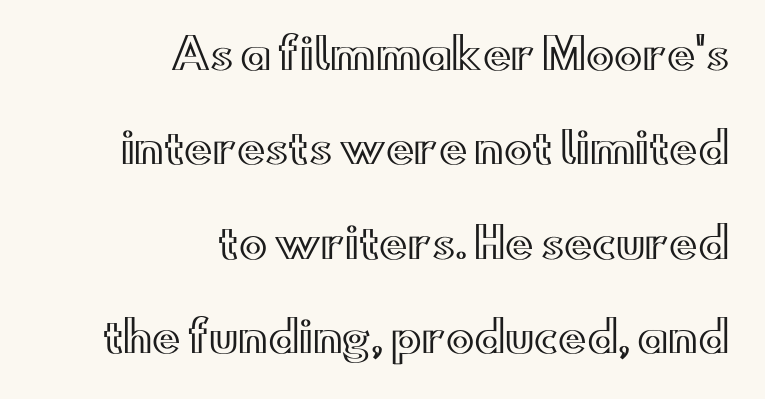
The type is set solid horizontally, with unmodified tracking. Words float on clear page, feet unadorned. The letters stand upright; this is a roman face. A typesetter would call this proportional, since set widths differ per character.
